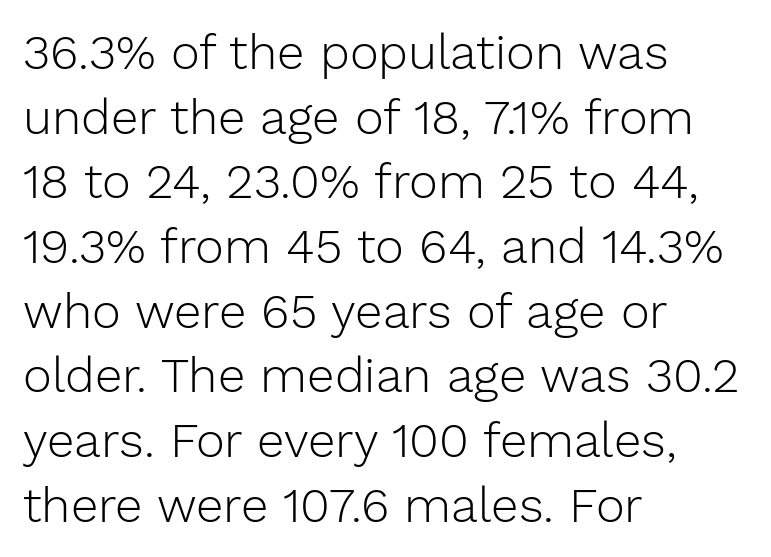
Alignment: flush left. Weight: in the light-to-regular range. Each letter's strokes conclude bluntly, with no projecting serifs. The baseline area is clear.
